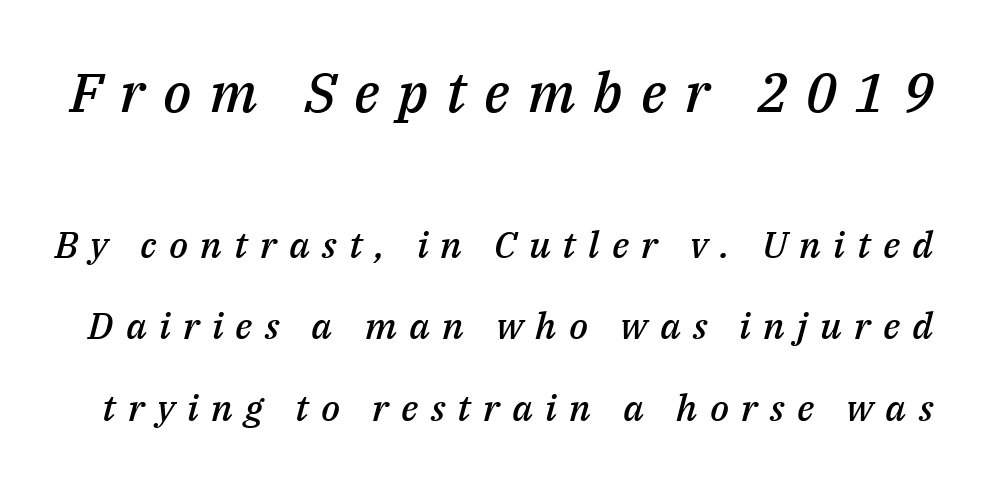
The image shows 55 px semibold type, italic (leaning right); set loose line spacing (2.2x), unusually wide letter spacing (+0.33 em), not underlined; the first (top) block is 1.49x larger; medium stroke contrast and a medium x-height.
